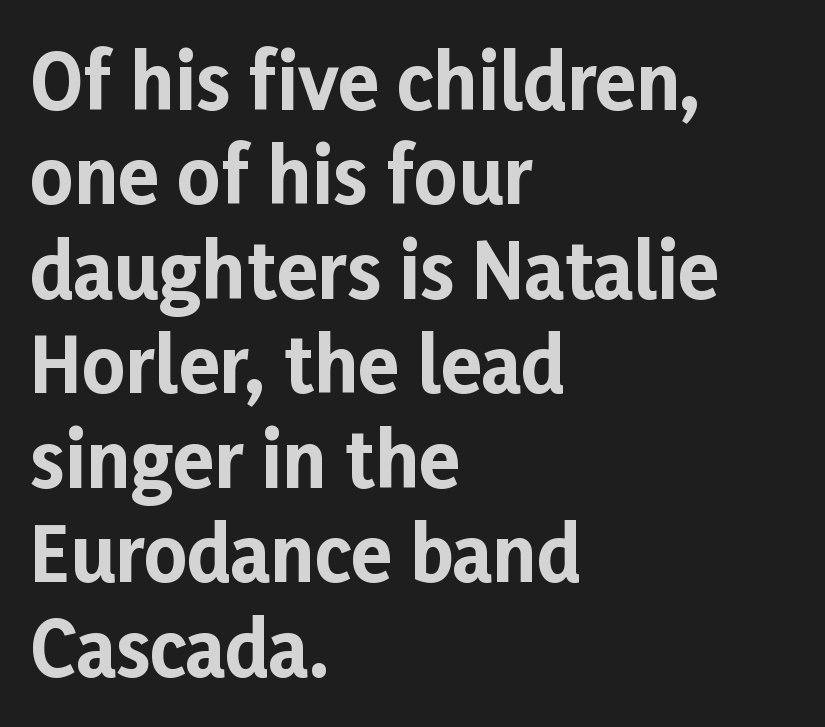
Every letter is thick-stroked: bold, no question. Each row of text sits above clean, open space. This sample keeps an unexceptional amount of space between lines. Varying glyph widths throughout — classic text-font behaviour. This is the regular roman posture of the typeface. Typeset ragged right — the left edge is the straight one.
